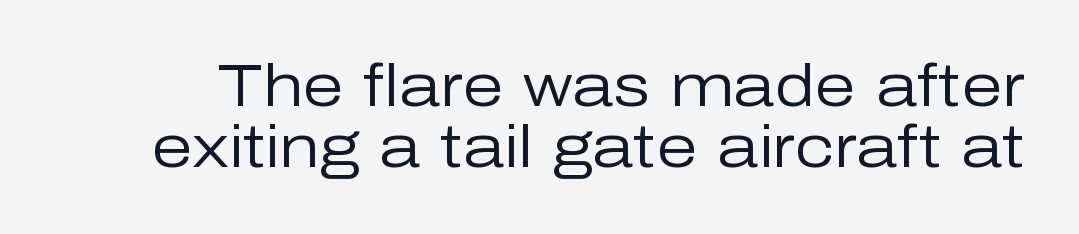
{"serif": "no", "italic": "no", "bold": "no", "weight": "regular", "width": "normal", "stroke_contrast": "low", "x_height": "medium", "monospaced": "no", "underline": "no", "line_spacing": "tight", "line_spacing_ratio": 1.03, "letter_spacing": "normal", "letter_spacing_em": 0.0, "glyph_px": 59}
